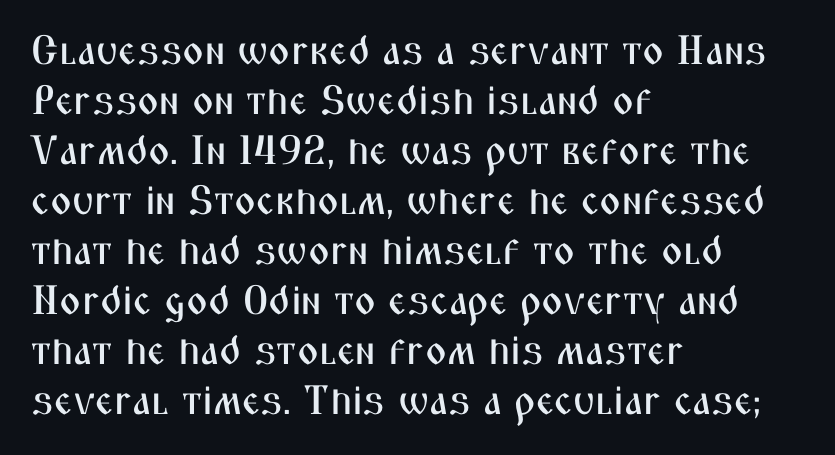
Is the block centered? No — it sits flush against the left margin. No word sits above an underline. You could not count columns in this text — the font is proportionally spaced. Here the glyphs are tracked normally, forming tight word shapes. A roman cut, with each character standing at attention.
